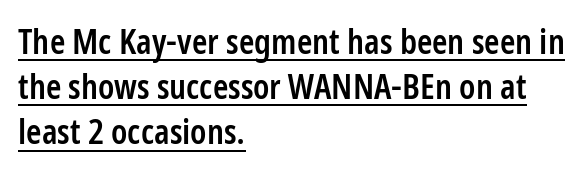
Type style note: lacks serifs. I'd describe the lettering as semibold — firm but not a full bold. Is there any slant? The stems are plumb. Quick note: underline on. The letters advance in unequal steps, a hallmark of proportional type. Compared with typical paragraphs, the rows here are spaced about the same.
